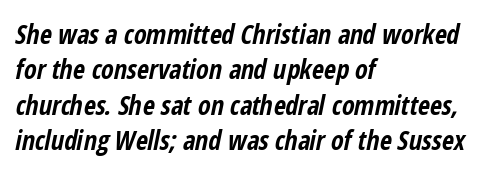
{"italic": "yes", "lean": "right", "slant_degrees": 12, "bold": "yes", "underline": "no", "align": "left", "line_spacing": "normal", "line_spacing_ratio": 1.36, "letter_spacing": "normal", "letter_spacing_em": 0.0, "glyph_px": 26}
